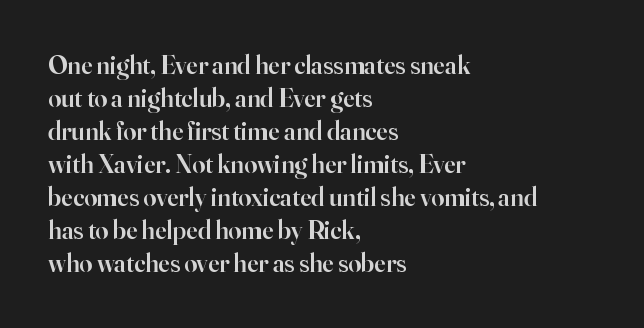
The image shows 26 px text type, upright; set left-aligned, normal line spacing (1.27x), normal letter spacing, not underlined.
